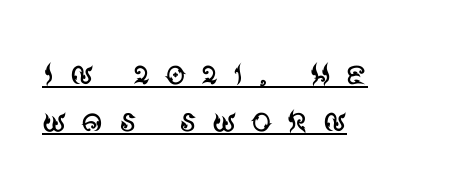
The image shows 42 px regular-weight sans-serif type, upright; set left-aligned, tight line spacing (1.12x), unusually wide letter spacing (+0.34 em), underlined; medium stroke contrast and a large x-height.
